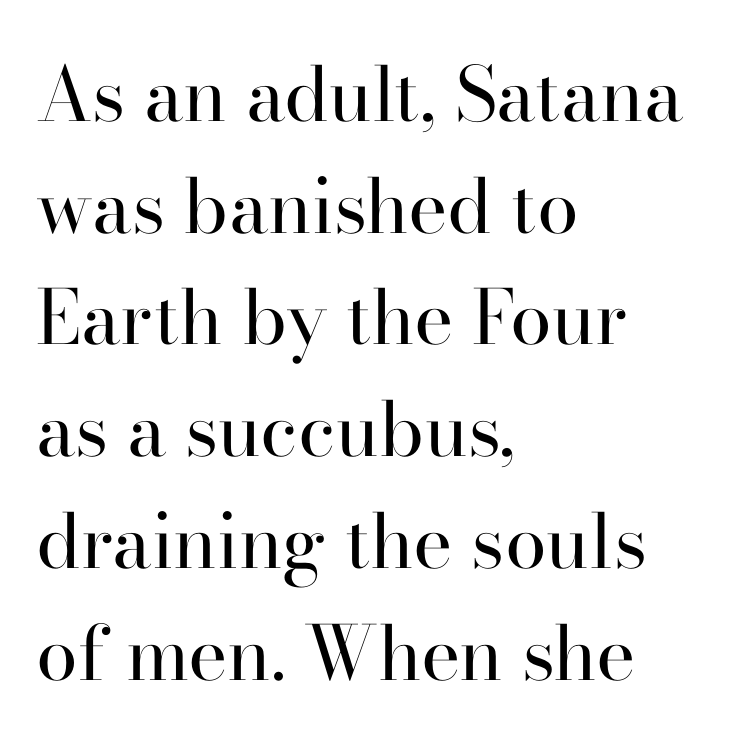
The image shows 75 px regular-weight serif type, upright; set left-aligned, normal line spacing (1.49x), normal letter spacing, not underlined; high stroke contrast and a small x-height.
